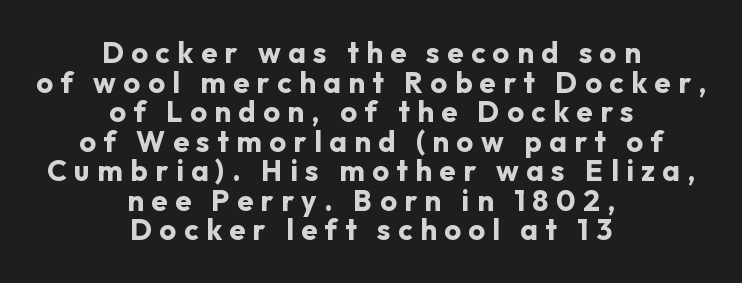
These lines are rendered in a variable-pitch font. Is the letter spacing exaggerated? Yes — the characters are pushed far apart. In terms of letterform style, serifs are entirely absent. Plenty of ink on the page — the face is bold.
